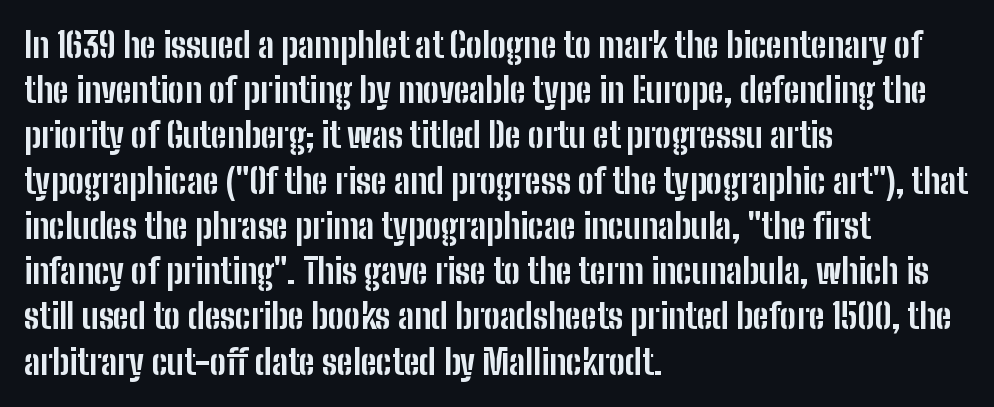
Q: Is the text bold? A: Yes.
Q: Is the text italic (slanted)? A: No, it is upright.
Q: Is the typeface a serif or a sans-serif typeface? A: Sans-serif.
Q: Is the text underlined? A: No.
Q: How is the paragraph aligned? A: Left-aligned.
Q: Is the spacing between letters normal or unusually wide? A: Normal.
Q: Is the spacing between lines tight, normal or loose? A: Normal.
Q: Width (condensed, normal, or wide)? A: Condensed.
Q: Stroke contrast? A: Low.
Q: x-height? A: Medium.
Q: Monospaced? A: No.
